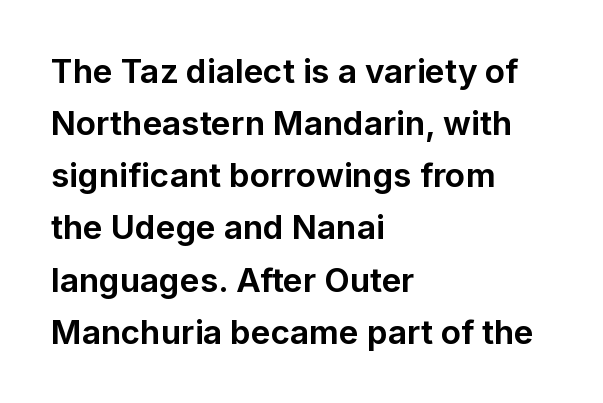
{"serif": "no", "italic": "no", "bold": "yes", "weight": "bold", "width": "normal", "stroke_contrast": "low", "x_height": "medium", "monospaced": "no", "underline": "no", "align": "left", "line_spacing": "normal", "line_spacing_ratio": 1.58, "letter_spacing": "normal", "letter_spacing_em": 0.0, "glyph_px": 33}
